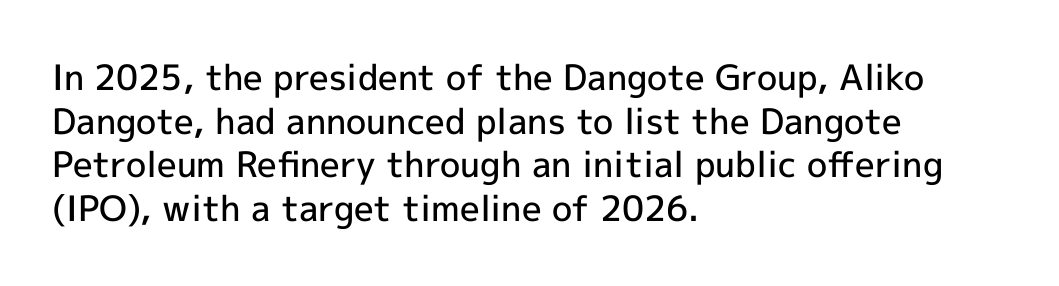
The image shows 35 px semibold sans-serif type, upright; set left-aligned, normal line spacing (1.25x), normal letter spacing, not underlined; a medium x-height.
